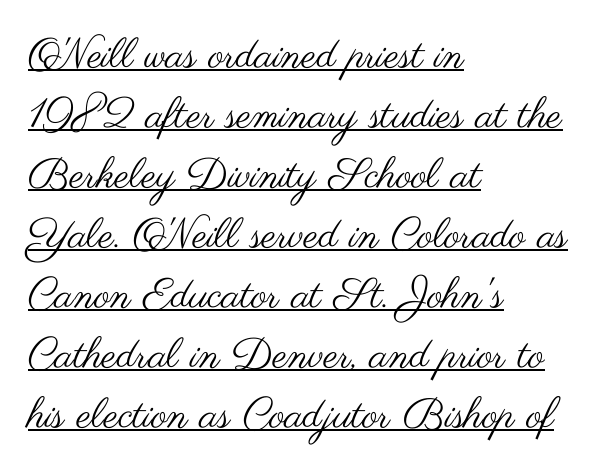
This rendering uses left alignment, leaving the right contour irregular. The letterforms sit at book weight or below. Students, note that the glyphs here touch the page at normal intervals. Compared with undecorated copy, this sample adds a rule below the words. I'd call this a sans setting — the letters go barefoot.
